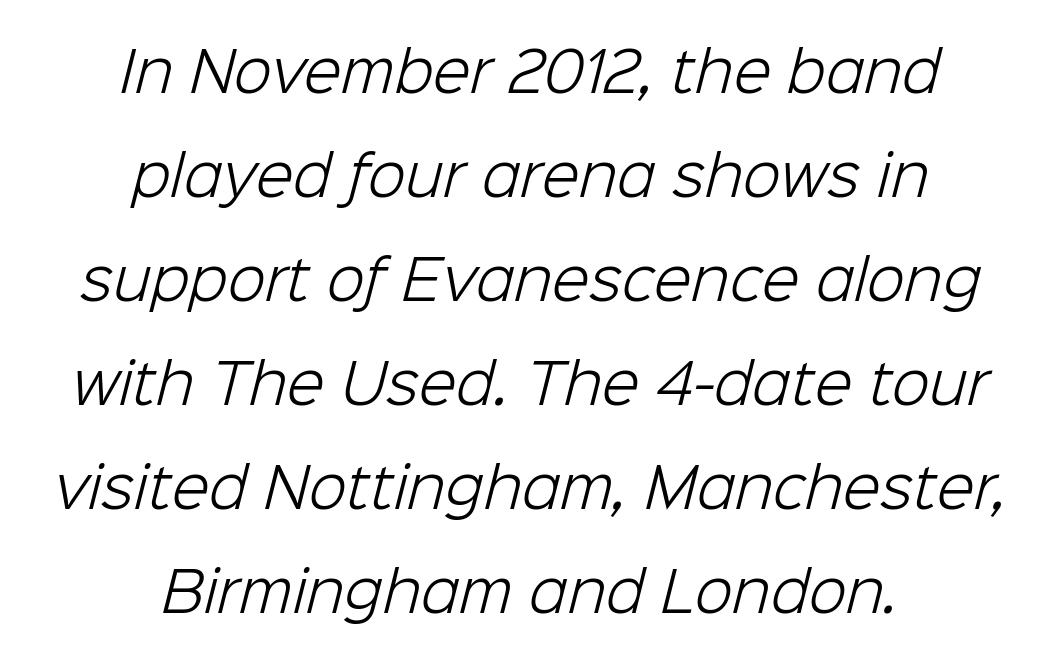
Q: Is the text bold? A: No.
Q: Is the typeface a serif or a sans-serif typeface? A: Sans-serif.
Q: Is the text underlined? A: No.
Q: How is the paragraph aligned? A: Centered.
Q: Is the spacing between letters normal or unusually wide? A: Normal.
Q: Width (condensed, normal, or wide)? A: Normal.
Q: Stroke contrast? A: Low.
Q: x-height? A: Medium.
Q: Monospaced? A: No.
